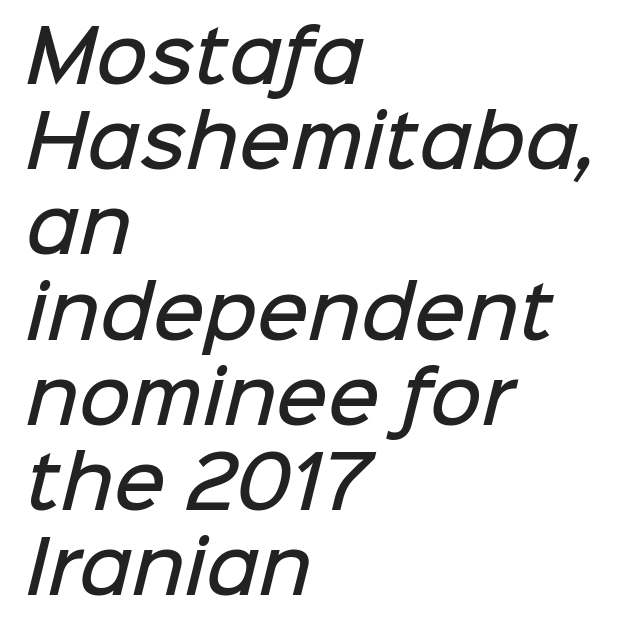
Grotesque or geometric, the face here clearly has no serifs. The paragraph shown leans on its left margin. Nobody touched the tracking dial on this one. You could not count columns in this text — the font is proportionally spaced.
